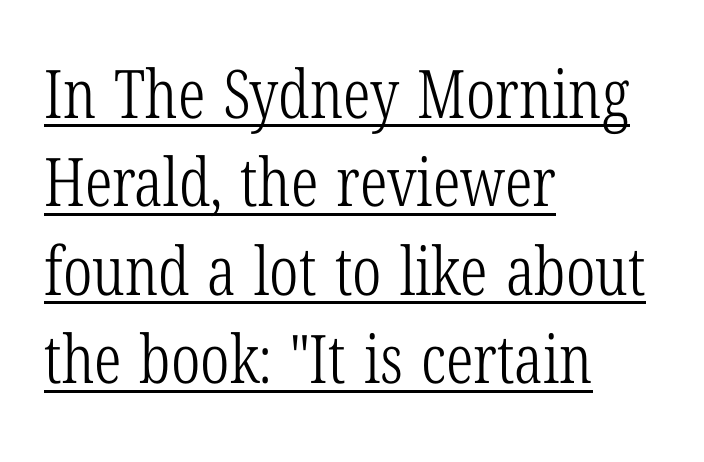
The lines in this sample share a left origin and differ only in where they stop. The passage shown stacks its lines at a standard gap. Every character sits straight up, as roman type does. The passage shown is underscored from start to finish. Standard letterfit; no display-style spreading of the glyphs. Here the designer chose a conventional face with non-uniform glyph widths.
